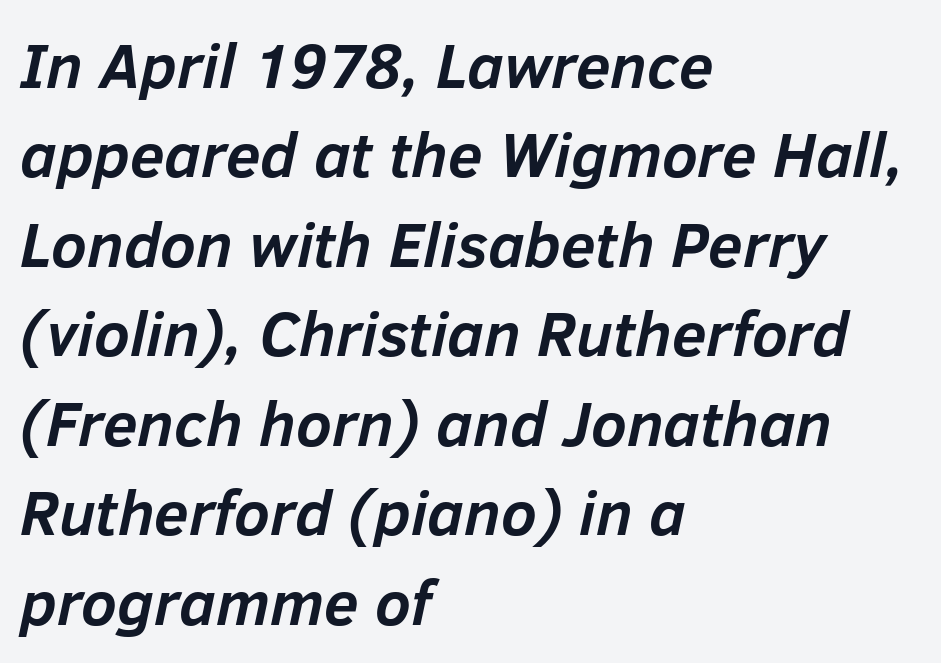
The image shows 63 px semibold type, italic (leaning right); set left-aligned, normal line spacing (1.42x), normal letter spacing, not underlined; low stroke contrast and a medium x-height.
